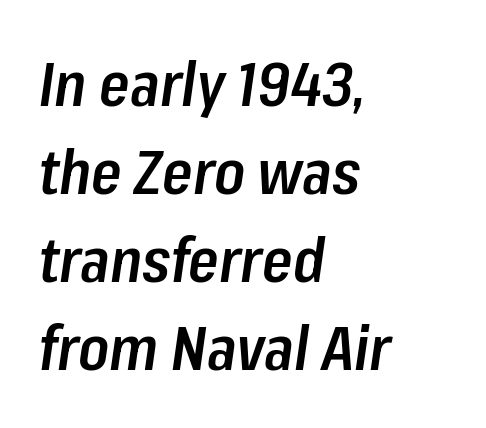
Students, this is semibold: more ink than regular, less than bold. The words here are not underlined. The rendering applies a slant to the glyphs. Horizontally, the lines are justified to the leading edge only. Looks like regular typesetting: each glyph gets only the width it needs.
